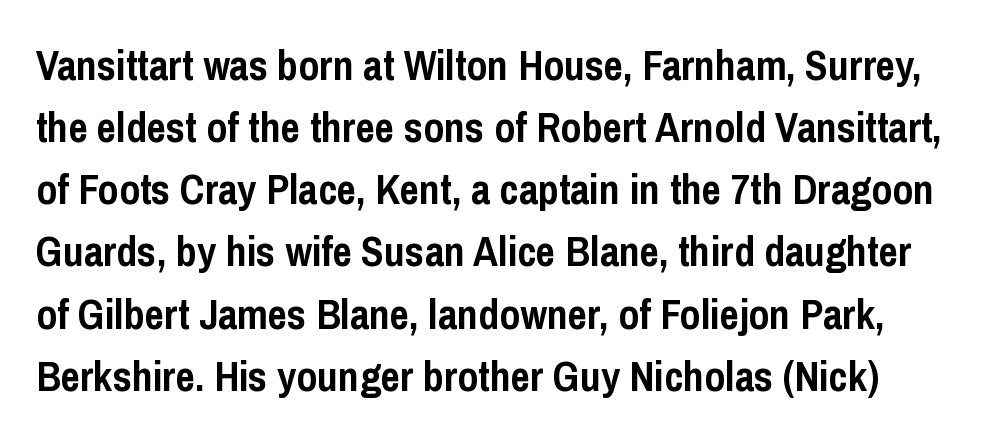
Is this a fixed-width face? No — the glyphs have proportional, varying widths. The space between consecutive lines is moderate. Set as a true bold cut, around the 700 mark. Anything drawn beneath the words? Only blank space.
